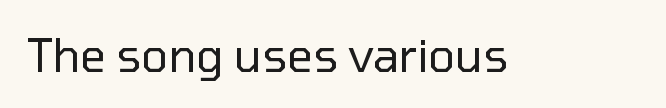
The image shows 45 px regular-weight sans-serif type, upright; set normal letter spacing, not underlined; low stroke contrast and a medium x-height.
